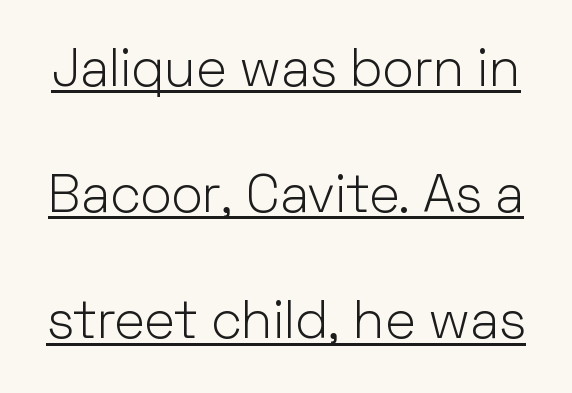
The image shows 53 px light sans-serif type, upright; set loose line spacing (2.38x), normal letter spacing, underlined; low stroke contrast and a medium x-height.
